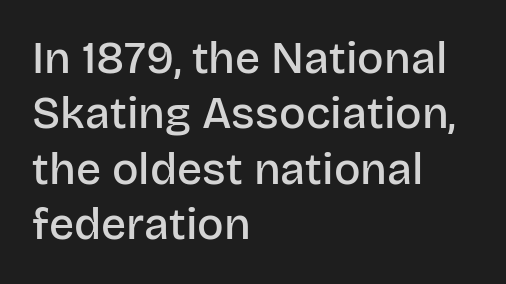
Does the leading feel generous? No, just average. Regarding serifs, this sample does without them. Short note: letters normally spaced. Line beginnings align vertically; line endings do not. Caption: semibold face, moderately heavy strokes.
